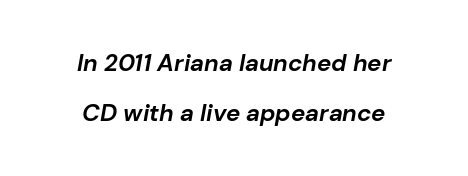
{"italic": "yes", "lean": "right", "slant_degrees": 10, "bold": "yes", "underline": "no", "align": "center", "line_spacing": "loose", "line_spacing_ratio": 2.08, "letter_spacing": "normal", "letter_spacing_em": 0.0, "glyph_px": 24}
